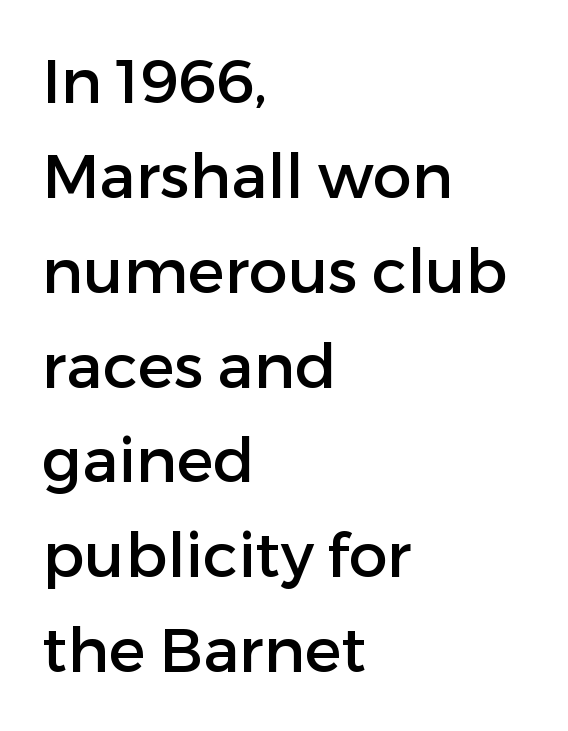
Which margin do the lines hug? The left one — the right edge is uneven. Does the leading feel generous? No, just average. Style check: upright. Font category for this specimen: sans-serif. The rendering uses natural spacing where letterforms have individual widths. The face used here is rendered with its standard letterfit.
